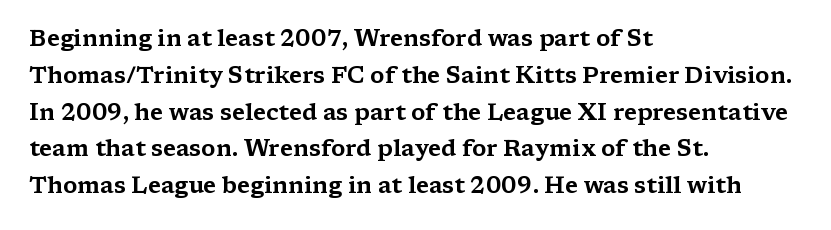
The image shows 23 px text type, upright; set left-aligned, normal line spacing (1.6x), normal letter spacing, not underlined.
